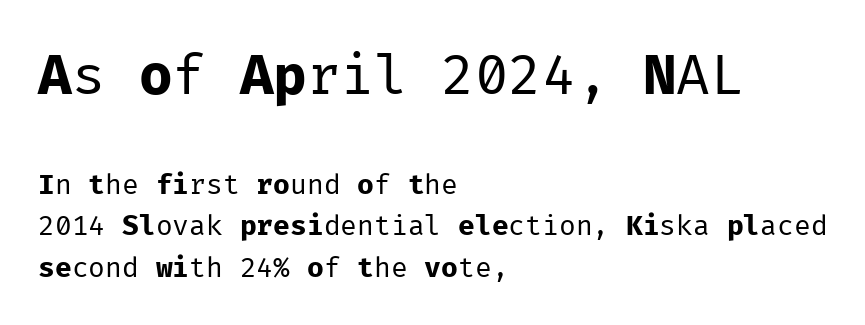
{"serif": "no", "italic": "no", "bold": "no", "weight": "regular", "width": "normal", "stroke_contrast": "low", "x_height": "medium", "monospaced": "yes", "underline": "no", "align": "left", "line_spacing": "normal", "line_spacing_ratio": 1.48, "letter_spacing": "normal", "letter_spacing_em": 0.0, "larger_block": "first", "size_ratio": 2.0, "glyph_px": 56}
